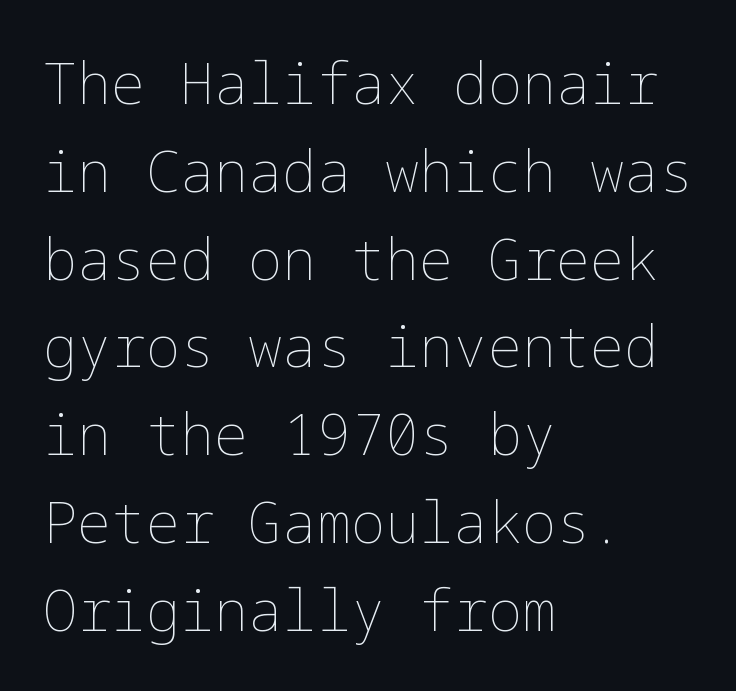
Q: Is the text bold? A: No.
Q: Is the text italic (slanted)? A: No, it is upright.
Q: Is the text underlined? A: No.
Q: How is the paragraph aligned? A: Left-aligned.
Q: Is the spacing between letters normal or unusually wide? A: Normal.
Q: Is the spacing between lines tight, normal or loose? A: Normal.
Q: Width (condensed, normal, or wide)? A: Normal.
Q: Stroke contrast? A: Low.
Q: x-height? A: Medium.
